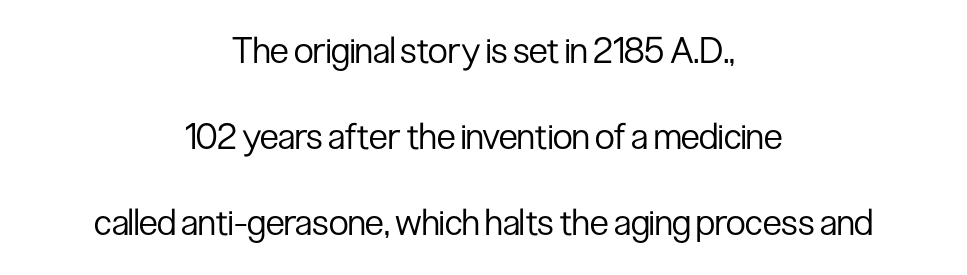
Q: Is the text bold? A: No.
Q: Is the text italic (slanted)? A: No, it is upright.
Q: Is the typeface a serif or a sans-serif typeface? A: Sans-serif.
Q: Is the text underlined? A: No.
Q: How is the paragraph aligned? A: Centered.
Q: Is the spacing between letters normal or unusually wide? A: Normal.
Q: Is the spacing between lines tight, normal or loose? A: Loose.
Q: Width (condensed, normal, or wide)? A: Condensed.
Q: Stroke contrast? A: Low.
Q: x-height? A: Medium.
Q: Monospaced? A: No.
